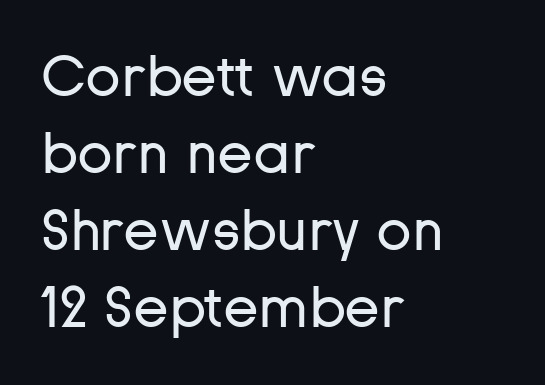
Does extra space separate the letters? No, they use regular spacing. Regarding serifs, this sample does without them. Ink coverage per letter is moderate at most. These lines are rendered in a variable-pitch font. Leftover space on each line is placed entirely after the last word.
